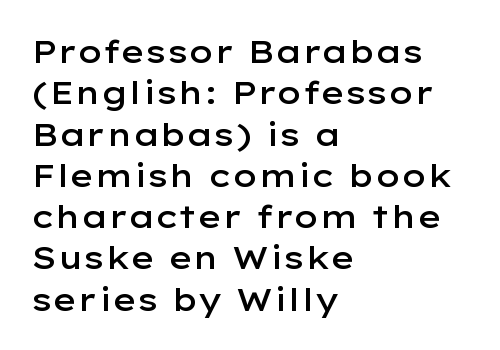
{"serif": "no", "italic": "no", "bold": "semi", "weight": "semibold", "width": "wide", "stroke_contrast": "low", "x_height": "medium", "monospaced": "no", "underline": "no", "align": "left", "line_spacing": "normal", "line_spacing_ratio": 1.29, "letter_spacing": "normal", "letter_spacing_em": 0.0, "glyph_px": 32}
